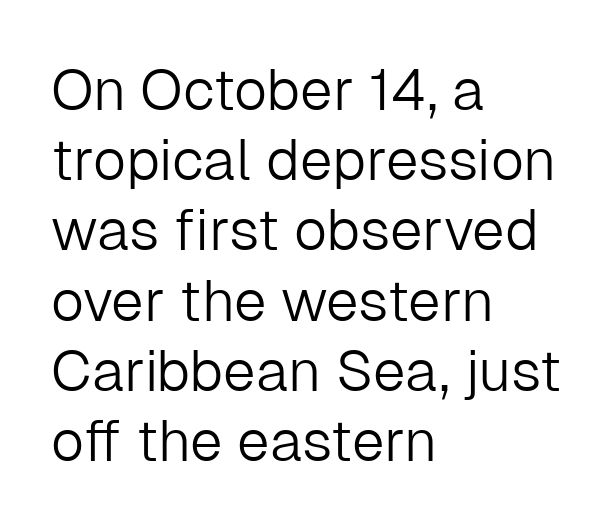
{"serif": "no", "italic": "no", "bold": "no", "weight": "light", "width": "normal", "stroke_contrast": "low", "x_height": "medium", "monospaced": "no", "underline": "no", "align": "left", "line_spacing_ratio": 1.21, "letter_spacing": "normal", "letter_spacing_em": 0.0, "glyph_px": 58}
